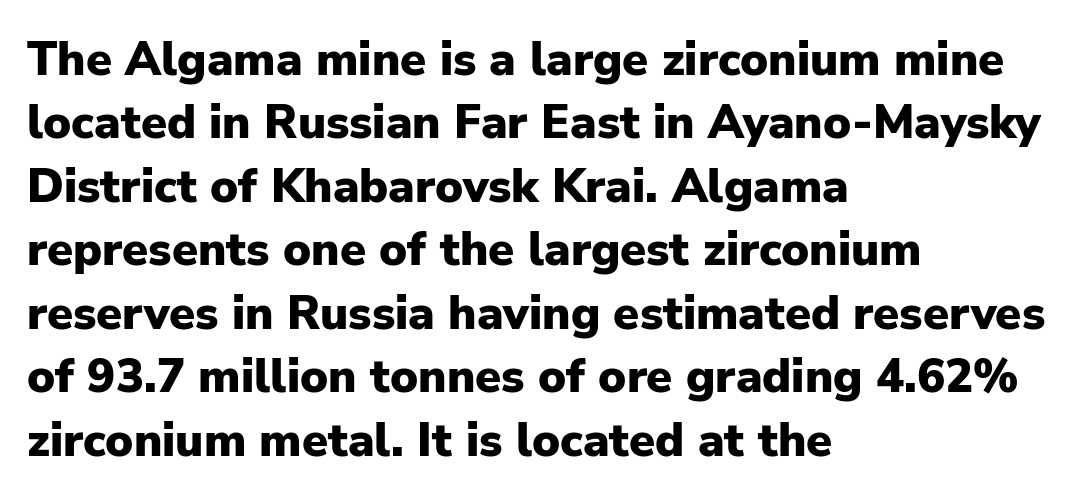
This rendering uses left alignment, leaving the right contour irregular. Leading: standard. Each row of text sits above clean, open space. Look at the stroke-to-counter ratio: heavy, a bold.
